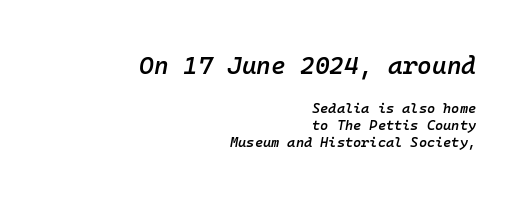
Q: Is the text bold? A: Semi-bold.
Q: Is the text italic (slanted)? A: Yes, it leans right by about 10 degrees.
Q: Is the text underlined? A: No.
Q: How is the paragraph aligned? A: Right-aligned.
Q: Is the spacing between letters normal or unusually wide? A: Normal.
Q: Which block of text is set in a larger size, the first (top) or the second (bottom)? A: The first (top) one.
